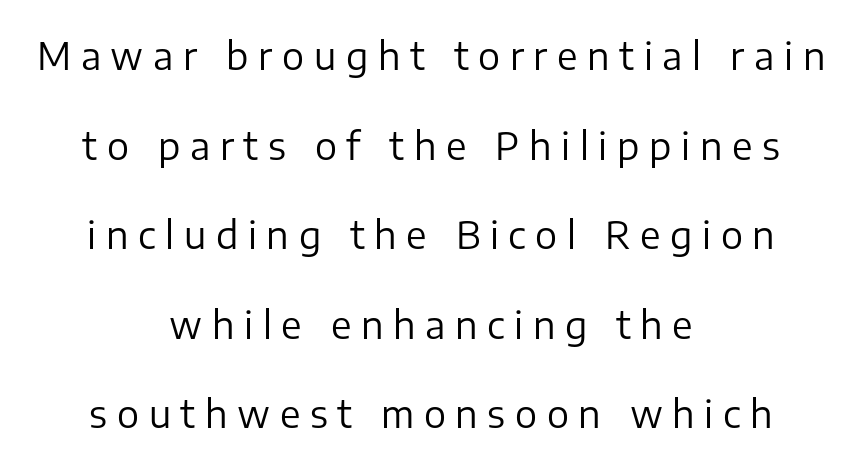
Does the type have serifs? No, each stem ends abruptly. The face used here is proportionally spaced, like ordinary book or web type. Quick note: interline space is abundant. The area under the type is left untouched. The letterforms sit at book weight or below.
